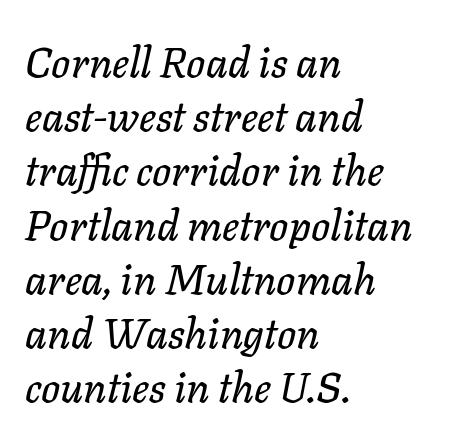
The image shows 42 px text type, italic (leaning right); set left-aligned, normal line spacing (1.29x), normal letter spacing, not underlined; low stroke contrast and a medium x-height.
